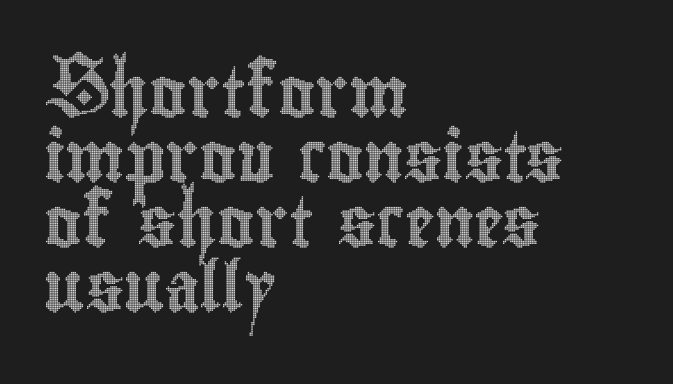
The font's upright variant was chosen for this text. Reading down the column, the eye jumps a familiar distance to each next line. Each letter keeps its own natural width here, so spacing adapts to shape. Check the space under the baseline: it is left empty.
